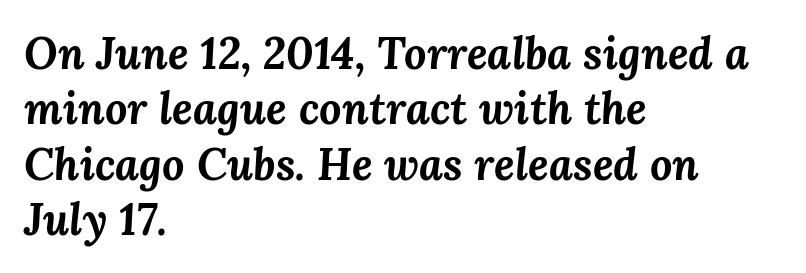
Q: Is the text bold? A: Yes.
Q: Is the text italic (slanted)? A: Yes, it leans right by about 3 degrees.
Q: Is the text underlined? A: No.
Q: How is the paragraph aligned? A: Left-aligned.
Q: Is the spacing between letters normal or unusually wide? A: Normal.
Q: Is the spacing between lines tight, normal or loose? A: Normal.
Q: Width (condensed, normal, or wide)? A: Normal.
Q: Stroke contrast? A: Medium.
Q: x-height? A: Medium.
Q: Monospaced? A: No.
